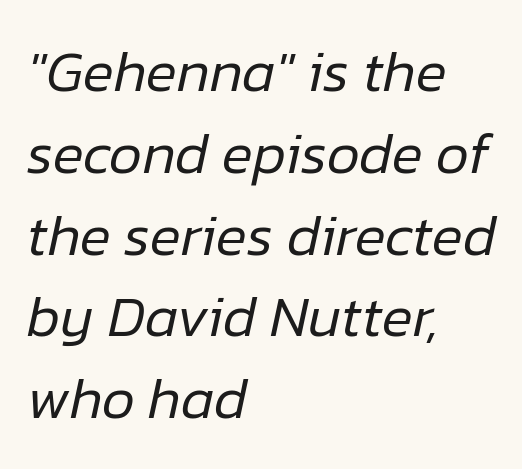
Q: Is the text bold? A: No.
Q: Is the text italic (slanted)? A: Yes, it leans right by about 12 degrees.
Q: Is the text underlined? A: No.
Q: How is the paragraph aligned? A: Left-aligned.
Q: Is the spacing between letters normal or unusually wide? A: Normal.
Q: Is the spacing between lines tight, normal or loose? A: Normal.
Q: Width (condensed, normal, or wide)? A: Normal.
Q: Stroke contrast? A: Low.
Q: x-height? A: Medium.
Q: Monospaced? A: No.
